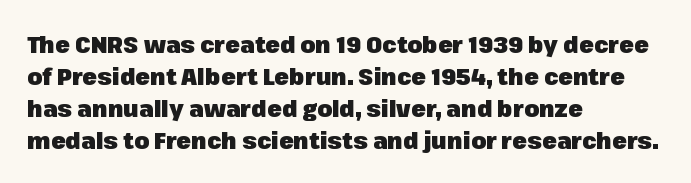
The image shows 24 px bold type, upright; set left-aligned, normal line spacing (1.33x), normal letter spacing, not underlined.
